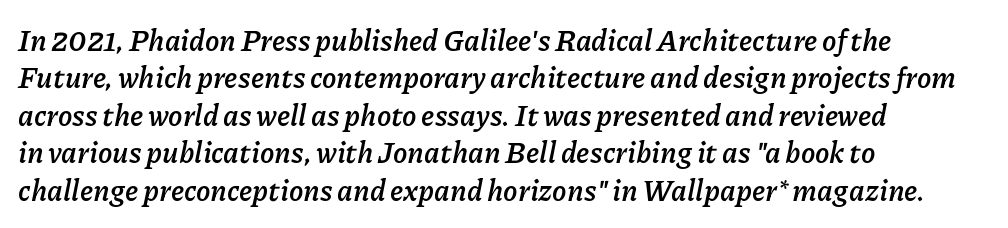
The face used here is proportionally spaced, like ordinary book or web type. The rendering uses a moderate line-height, typical for paragraphs. No extra tracking has been applied to these lines. Look at the stroke-to-counter ratio: heavy, a bold. A bare baseline throughout the passage.
